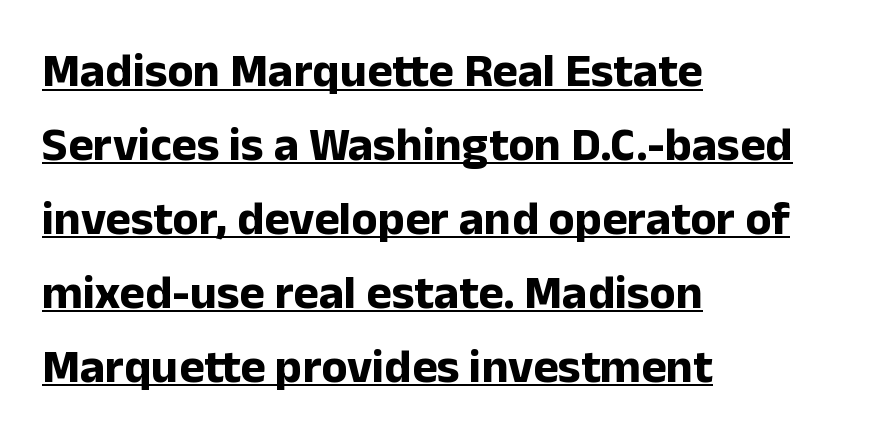
{"serif": "no", "italic": "no", "bold": "yes", "weight": "bold", "width": "normal", "stroke_contrast": "low", "x_height": "medium", "monospaced": "no", "underline": "yes", "align": "left", "line_spacing": "normal", "line_spacing_ratio": 1.54, "letter_spacing": "normal", "letter_spacing_em": 0.0, "glyph_px": 48}
